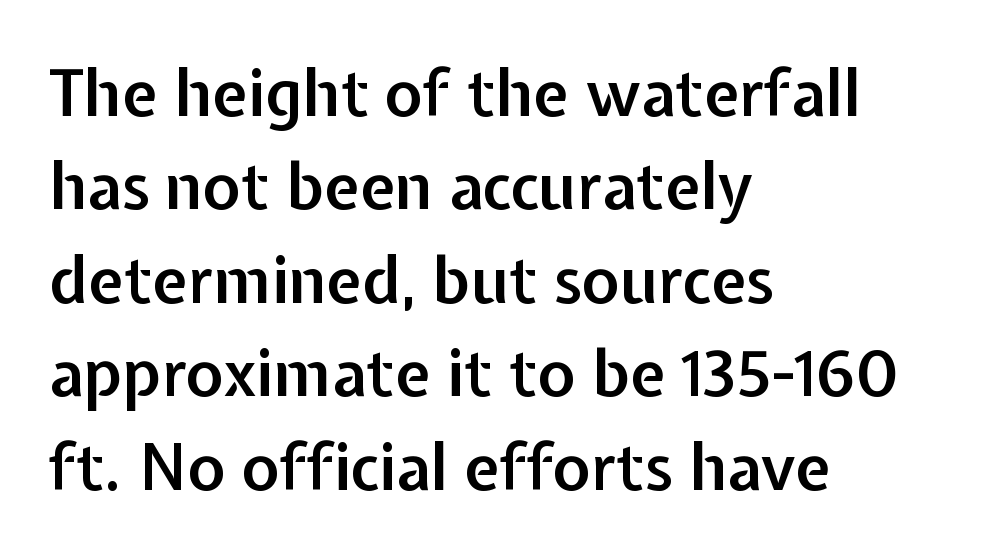
Q: Is the text bold? A: Semi-bold.
Q: Is the text italic (slanted)? A: No, it is upright.
Q: Is the typeface a serif or a sans-serif typeface? A: Sans-serif.
Q: Is the text underlined? A: No.
Q: How is the paragraph aligned? A: Left-aligned.
Q: Is the spacing between letters normal or unusually wide? A: Normal.
Q: Is the spacing between lines tight, normal or loose? A: Normal.
Q: Width (condensed, normal, or wide)? A: Normal.
Q: Stroke contrast? A: Low.
Q: x-height? A: Medium.
Q: Monospaced? A: No.
